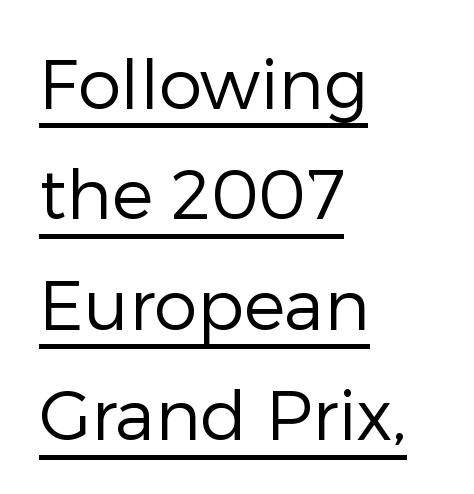
Q: Is the text bold? A: No.
Q: Is the text italic (slanted)? A: No, it is upright.
Q: Is the typeface a serif or a sans-serif typeface? A: Sans-serif.
Q: Is the text underlined? A: Yes.
Q: How is the paragraph aligned? A: Left-aligned.
Q: Is the spacing between letters normal or unusually wide? A: Normal.
Q: Is the spacing between lines tight, normal or loose? A: Normal.
Q: Width (condensed, normal, or wide)? A: Normal.
Q: Stroke contrast? A: Low.
Q: x-height? A: Medium.
Q: Monospaced? A: No.
